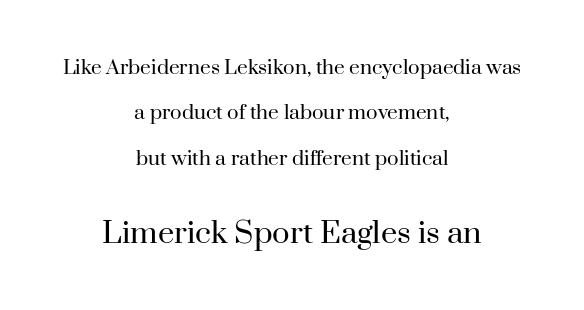
The image shows 29 px regular-weight serif type, upright; set centered, loose line spacing (2.39x), normal letter spacing, not underlined; the second (bottom) block is 1.53x larger; high stroke contrast and a small x-height.
